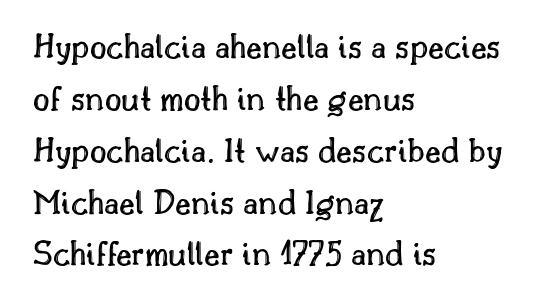
Q: Is the text italic (slanted)? A: No, it is upright.
Q: Is the text underlined? A: No.
Q: How is the paragraph aligned? A: Left-aligned.
Q: Is the spacing between letters normal or unusually wide? A: Normal.
Q: Is the spacing between lines tight, normal or loose? A: Normal.
Q: Width (condensed, normal, or wide)? A: Normal.
Q: x-height? A: Small.
Q: Monospaced? A: No.
